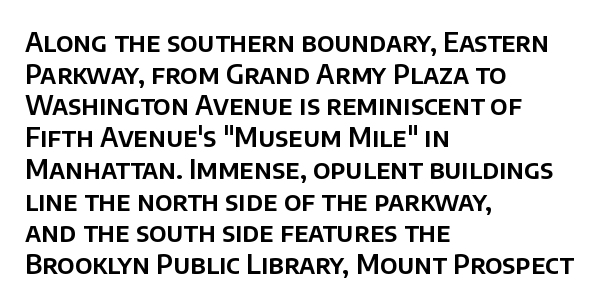
{"italic": "no", "underline": "no", "align": "left", "line_spacing_ratio": 1.22, "letter_spacing": "normal", "letter_spacing_em": 0.0, "glyph_px": 26}
